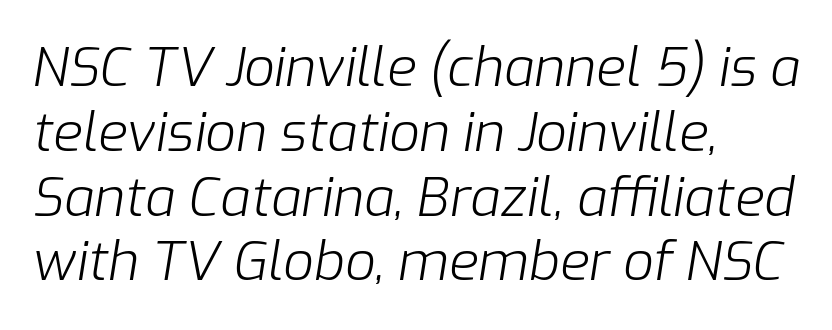
A student would call this left alignment; a typographer would say flush left, rag right. Is the stroke heavy? The answer is a plain regular-or-lighter. No word sits above an underline. This sample has the flowing, uneven cadence of proportional lettering.
